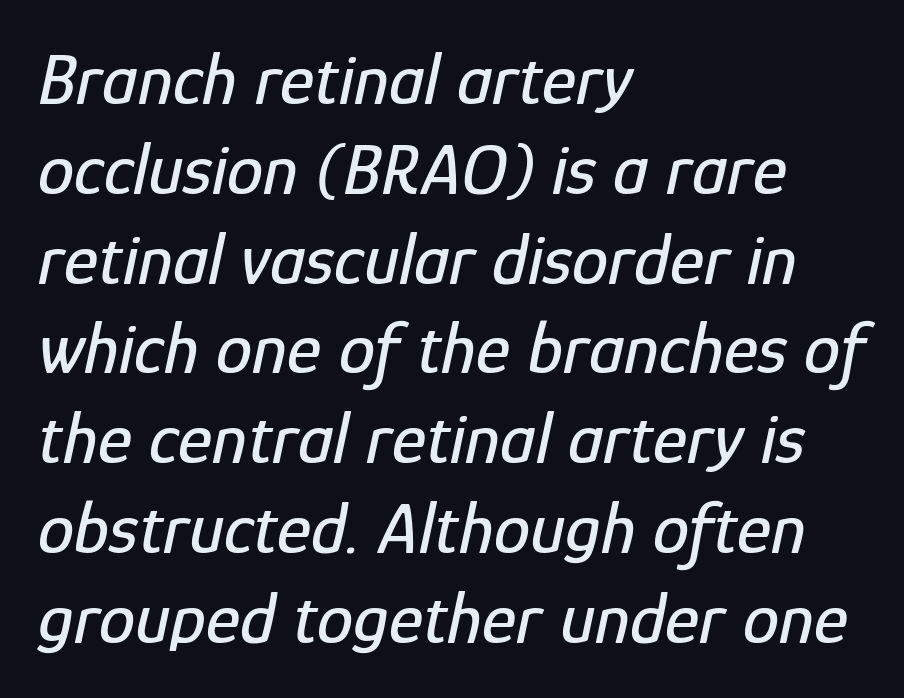
{"italic": "yes", "lean": "right", "slant_degrees": 12, "width": "condensed", "stroke_contrast": "low", "x_height": "medium", "monospaced": "no", "underline": "no", "align": "left", "line_spacing_ratio": 1.23, "letter_spacing": "normal", "letter_spacing_em": 0.0, "glyph_px": 73}
